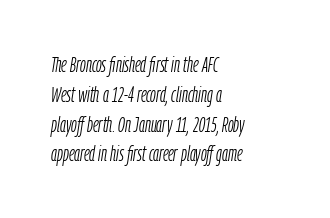
The image shows 21 px text type, italic (leaning right); set left-aligned, normal line spacing (1.42x), normal letter spacing, not underlined.
